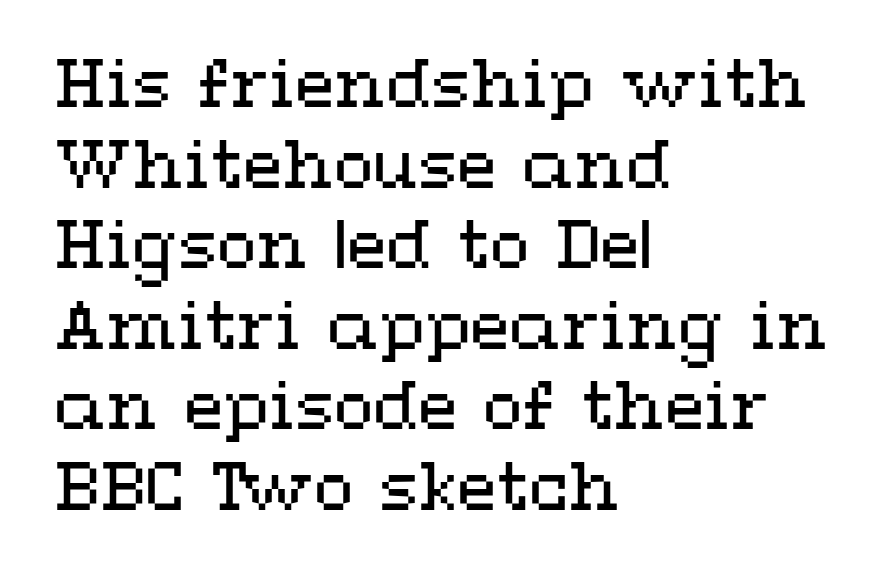
Q: Is the text bold? A: No.
Q: Is the text italic (slanted)? A: No, it is upright.
Q: Is the text underlined? A: No.
Q: How is the paragraph aligned? A: Left-aligned.
Q: Is the spacing between letters normal or unusually wide? A: Normal.
Q: Width (condensed, normal, or wide)? A: Wide.
Q: Stroke contrast? A: Medium.
Q: x-height? A: Medium.
Q: Monospaced? A: No.
